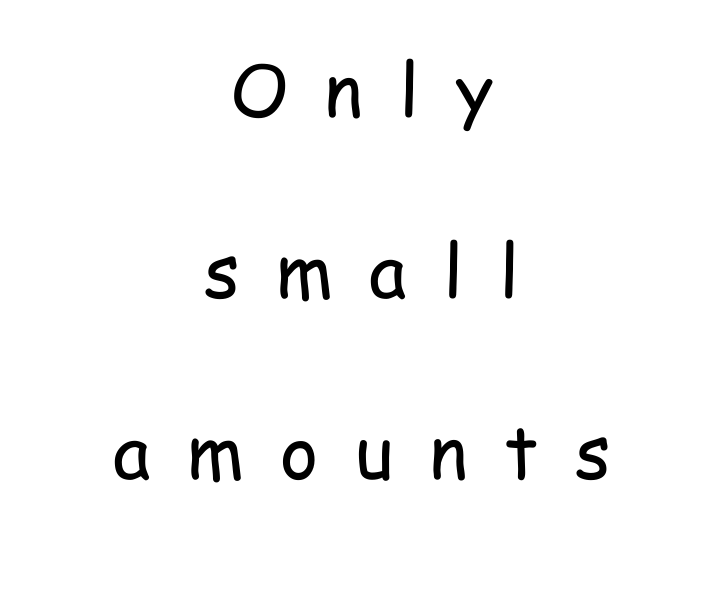
{"serif": "no", "italic": "no", "bold": "no", "weight": "regular", "width": "condensed", "stroke_contrast": "low", "x_height": "medium", "monospaced": "no", "underline": "no", "align": "center", "line_spacing": "loose", "line_spacing_ratio": 2.48, "letter_spacing": "wide", "letter_spacing_em": 0.5, "glyph_px": 73}
